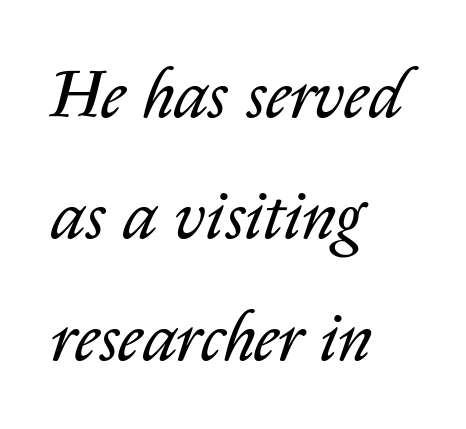
Do the characters align in a grid? No, the font is proportional. Tracking value appears to be zero — textbook default spacing. The passage shown is not underscored anywhere. Quick note: italic. The lines in this sample share a left origin and differ only in where they stop.
